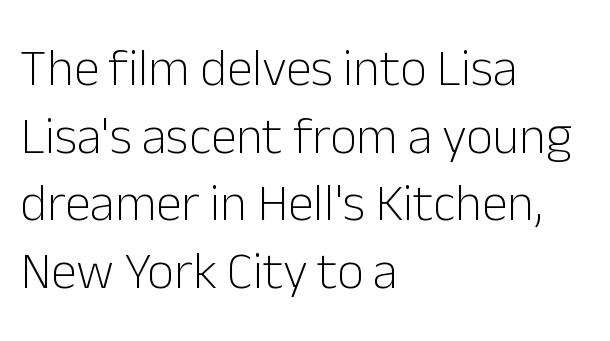
The image shows 52 px light sans-serif type, upright; set left-aligned, normal line spacing (1.3x), normal letter spacing, not underlined; low stroke contrast and a medium x-height.
